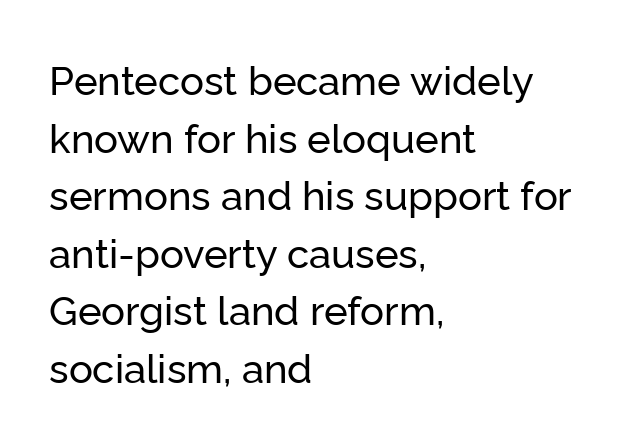
The image shows 40 px sans-serif type, upright; set left-aligned, normal line spacing (1.44x), normal letter spacing, not underlined; low stroke contrast and a medium x-height.
